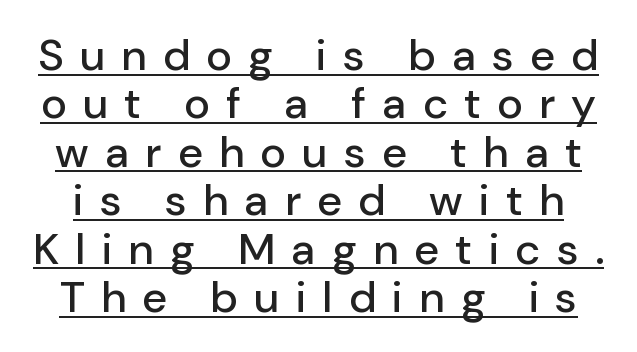
Q: Is the text italic (slanted)? A: No, it is upright.
Q: Is the typeface a serif or a sans-serif typeface? A: Sans-serif.
Q: Is the text underlined? A: Yes.
Q: Is the spacing between letters normal or unusually wide? A: Unusually wide.
Q: Is the spacing between lines tight, normal or loose? A: Tight.
Q: Width (condensed, normal, or wide)? A: Normal.
Q: Stroke contrast? A: Low.
Q: x-height? A: Medium.
Q: Monospaced? A: No.
